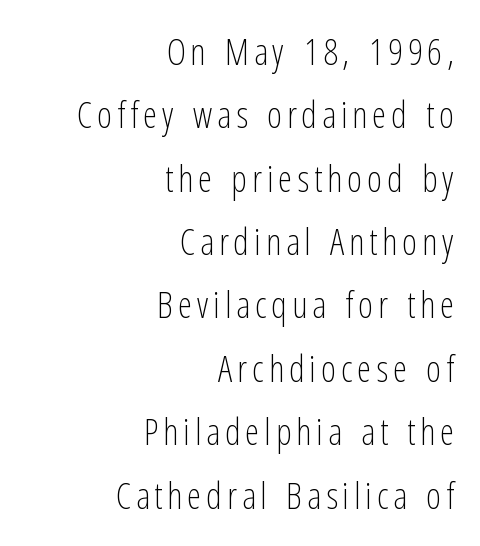
Q: Is the text bold? A: No.
Q: Is the text italic (slanted)? A: No, it is upright.
Q: Is the typeface a serif or a sans-serif typeface? A: Sans-serif.
Q: Is the text underlined? A: No.
Q: How is the paragraph aligned? A: Right-aligned.
Q: Width (condensed, normal, or wide)? A: Condensed.
Q: Stroke contrast? A: Low.
Q: x-height? A: Medium.
Q: Monospaced? A: No.
